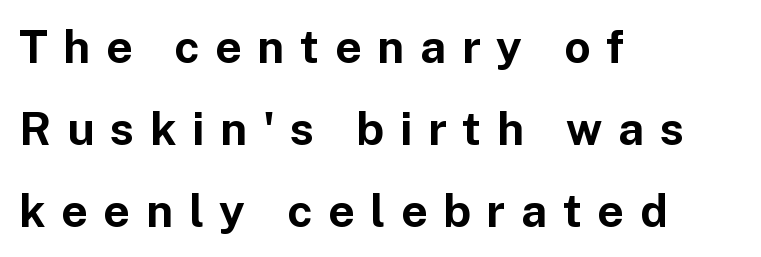
Q: Is the text bold? A: Yes.
Q: Is the text italic (slanted)? A: No, it is upright.
Q: Is the typeface a serif or a sans-serif typeface? A: Sans-serif.
Q: Is the text underlined? A: No.
Q: How is the paragraph aligned? A: Left-aligned.
Q: Is the spacing between letters normal or unusually wide? A: Unusually wide.
Q: Width (condensed, normal, or wide)? A: Normal.
Q: Stroke contrast? A: Low.
Q: x-height? A: Medium.
Q: Monospaced? A: No.
